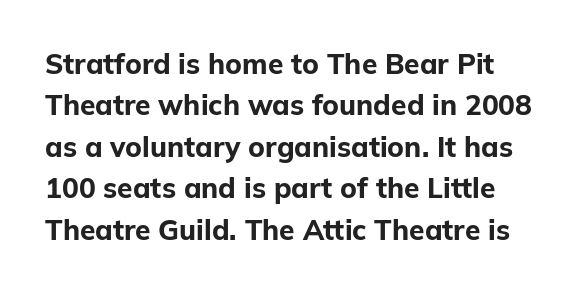
The image shows 28 px bold sans-serif type, upright; set normal line spacing (1.48x), normal letter spacing, not underlined; low stroke contrast and a medium x-height.
